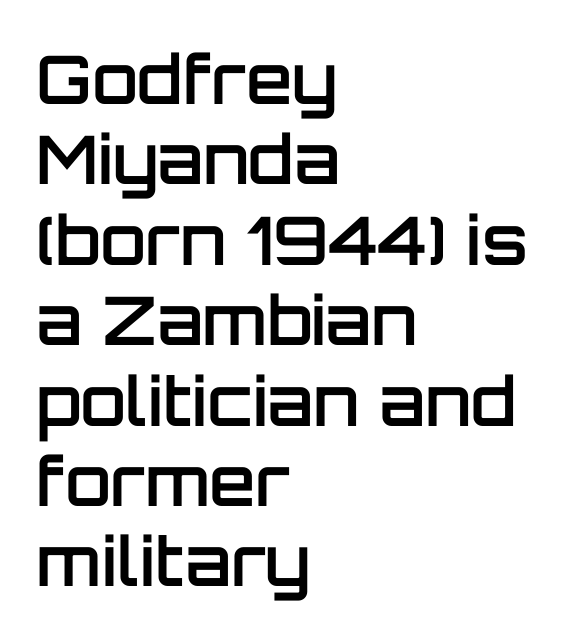
The image shows 67 px semibold sans-serif type, upright; set left-aligned, line spacing 1.2x, normal letter spacing, not underlined; low stroke contrast and a large x-height.
